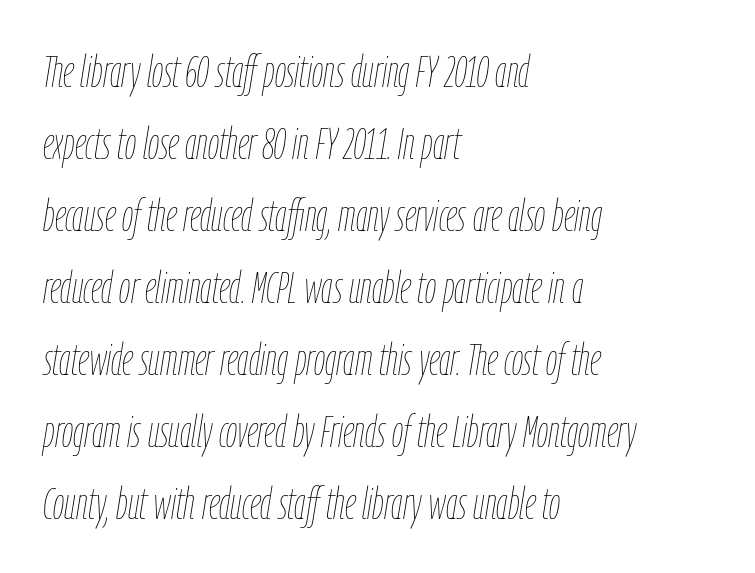
Leading matches the norm, producing a regular column. Short note: letters normally spaced. The zone under the glyphs is completely vacant. Horizontal alignment here is leftward, the default for most running prose. Do the characters align in a grid? No, the font is proportional.
